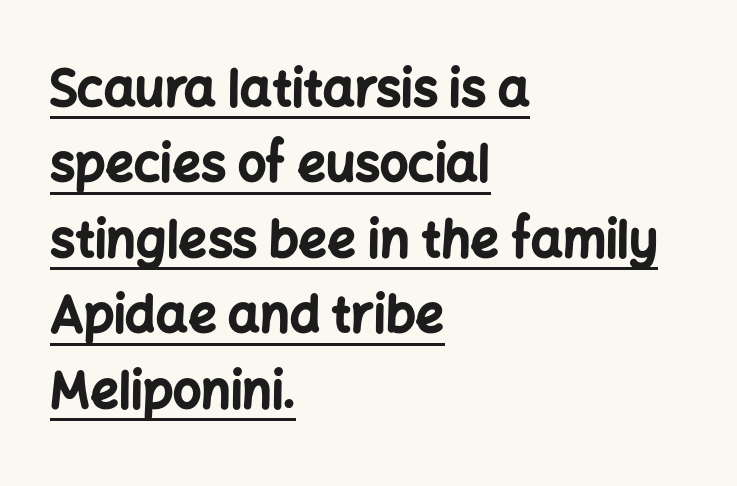
The image shows 50 px bold sans-serif type, upright; set left-aligned, normal line spacing (1.51x), normal letter spacing, underlined; low stroke contrast and a medium x-height.
